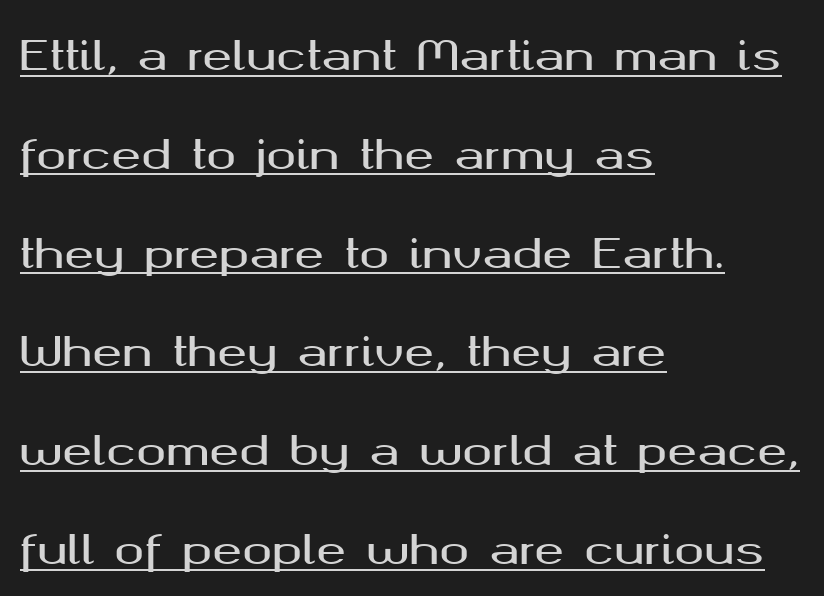
{"serif": "no", "italic": "no", "width": "wide", "stroke_contrast": "medium", "x_height": "medium", "monospaced": "no", "underline": "yes", "align": "left", "line_spacing": "loose", "line_spacing_ratio": 2.47, "letter_spacing": "normal", "letter_spacing_em": 0.0, "glyph_px": 40}
